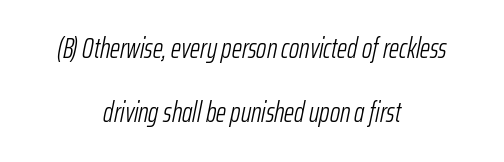
The image shows 28 px light, condensed type, italic (leaning right); set centered, loose line spacing (2.29x), normal letter spacing, not underlined; low stroke contrast and a medium x-height.
